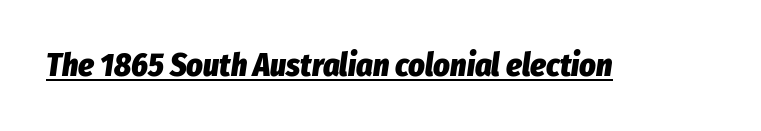
Q: Is the text bold? A: Yes.
Q: Is the text italic (slanted)? A: Yes, it leans right by about 8 degrees.
Q: Is the text underlined? A: Yes.
Q: Is the spacing between letters normal or unusually wide? A: Normal.
Q: Width (condensed, normal, or wide)? A: Condensed.
Q: Stroke contrast? A: Low.
Q: x-height? A: Medium.
Q: Monospaced? A: No.
